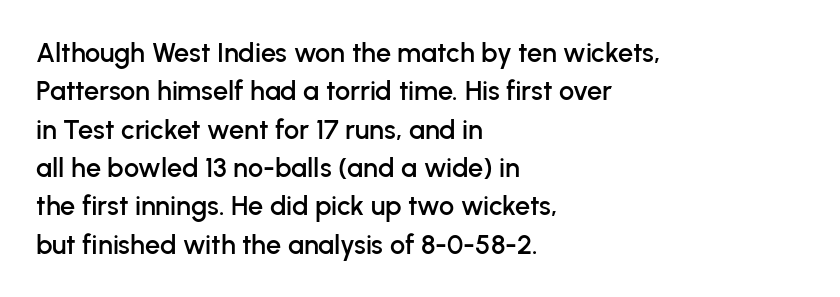
Compared with typical paragraphs, the rows here are spaced about the same. Posture: straight, roman, zero tilt. Inter-character spacing is left at the font's built-in metrics. The space beneath each line is pristine and unruled. The compositor pushed each line to the left boundary.
